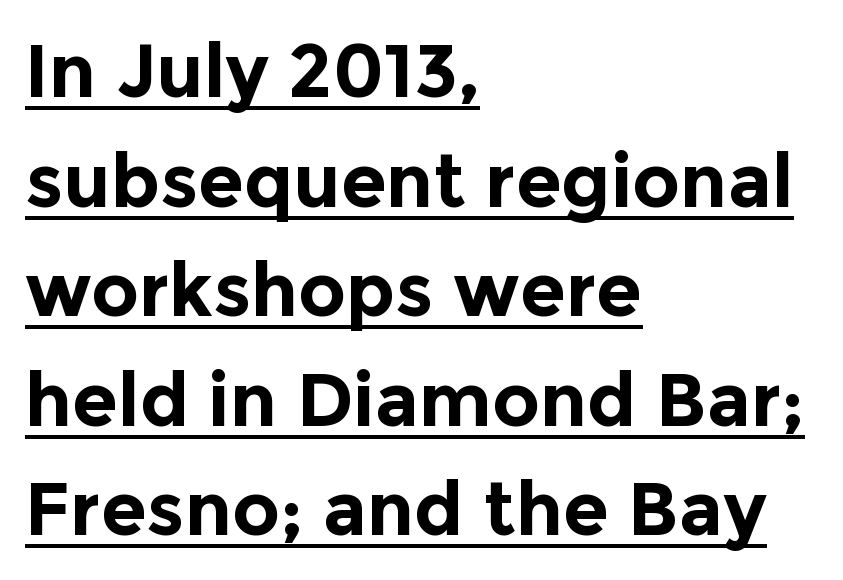
{"serif": "no", "italic": "no", "bold": "yes", "weight": "bold", "width": "normal", "x_height": "medium", "monospaced": "no", "underline": "yes", "align": "left", "line_spacing": "normal", "line_spacing_ratio": 1.48, "letter_spacing": "normal", "letter_spacing_em": 0.0, "glyph_px": 74}
